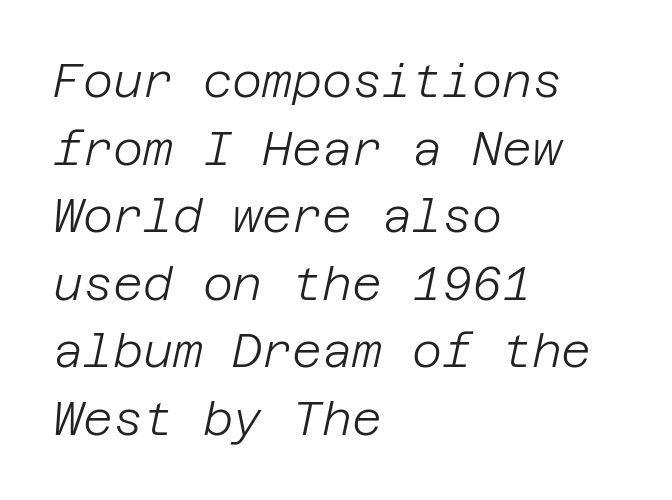
Q: Is the text bold? A: No.
Q: Is the text italic (slanted)? A: Yes, it leans right by about 12 degrees.
Q: Is the text underlined? A: No.
Q: How is the paragraph aligned? A: Left-aligned.
Q: Is the spacing between letters normal or unusually wide? A: Normal.
Q: Is the spacing between lines tight, normal or loose? A: Normal.
Q: Width (condensed, normal, or wide)? A: Normal.
Q: Stroke contrast? A: Low.
Q: x-height? A: Large.
